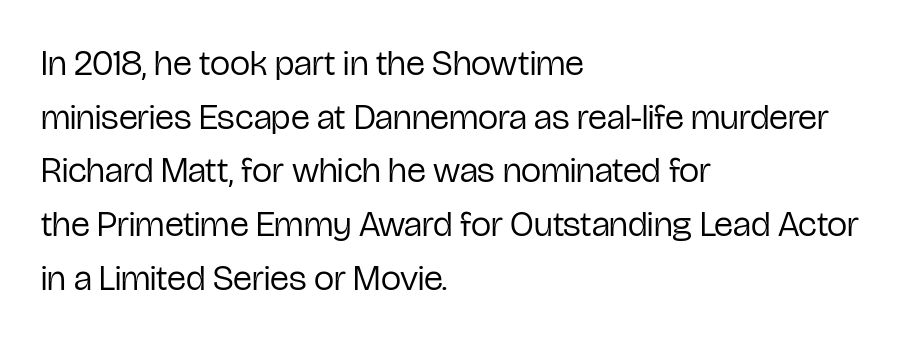
Font category for this specimen: sans-serif. Lines of text with bare space underneath. A quiet, ordinary-to-light weight characterises the typeface. Notice how the passage keeps a crisp vertical edge on the left only. Characters remain perfectly vertical along every line. The passage shown is typed in a proportional face where columns would drift.
